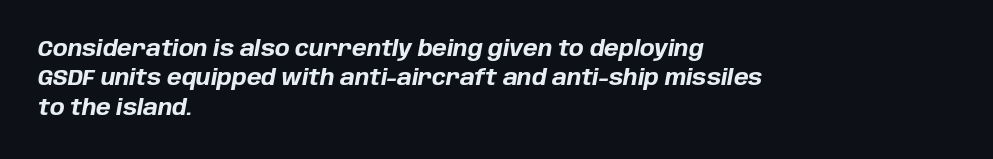
Horizontally, the lines are justified to the leading edge only. The typography opts for an oblique posture over an upright one. The type is set solid horizontally, with unmodified tracking. Evenly set lines give the paragraph a standard silhouette.
